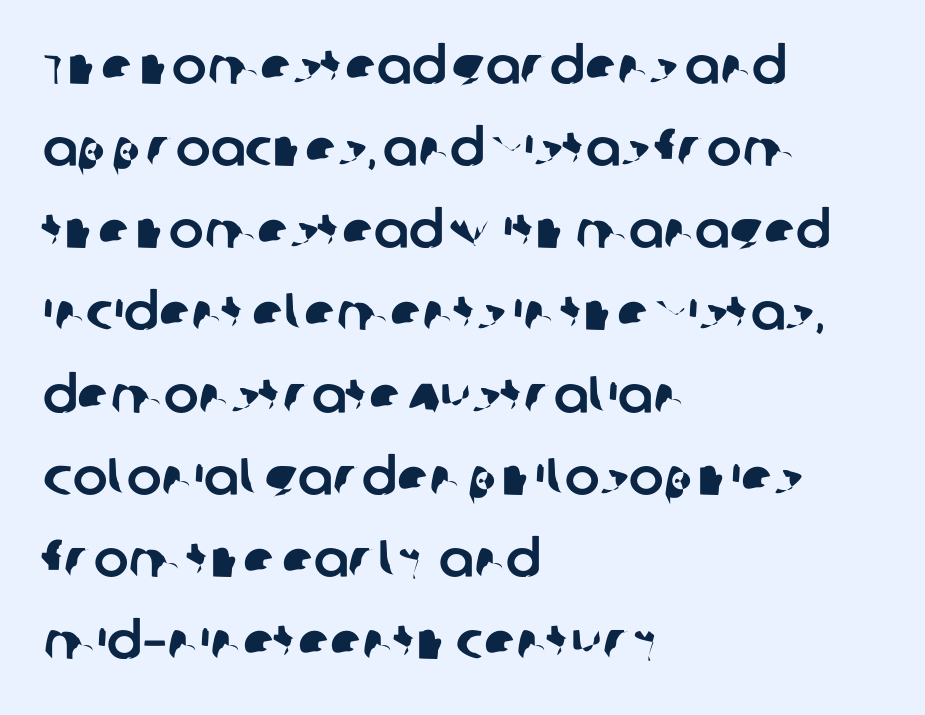
In terms of letterspacing, this is plain default setting. Varying glyph widths throughout — classic text-font behaviour. Check the space under the baseline: it is left empty. This sample keeps an unexceptional amount of space between lines. In terms of letterform style, serifs are entirely absent.
